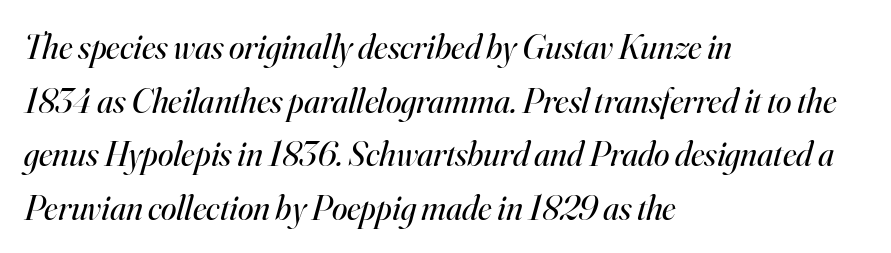
The image shows 35 px regular-weight serif type, italic (leaning right); set left-aligned, normal line spacing (1.53x), normal letter spacing, not underlined; high stroke contrast and a small x-height.
